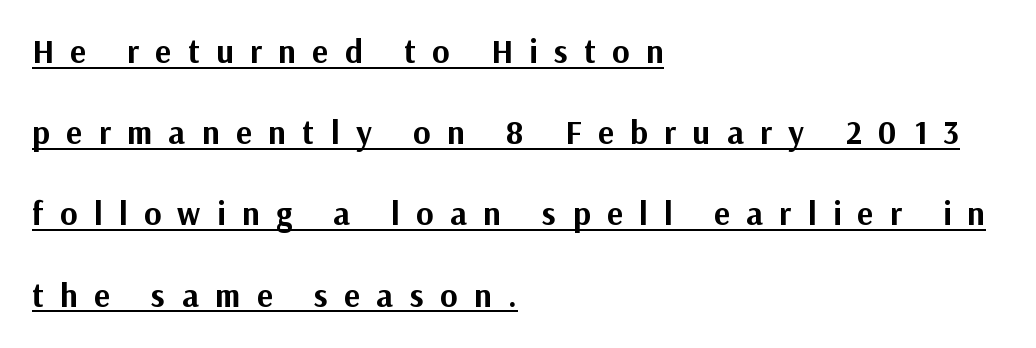
{"serif": "no", "italic": "no", "bold": "yes", "weight": "bold", "width": "normal", "stroke_contrast": "medium", "x_height": "medium", "monospaced": "no", "underline": "yes", "align": "left", "line_spacing": "loose", "line_spacing_ratio": 2.46, "letter_spacing": "wide", "letter_spacing_em": 0.5, "glyph_px": 33}
